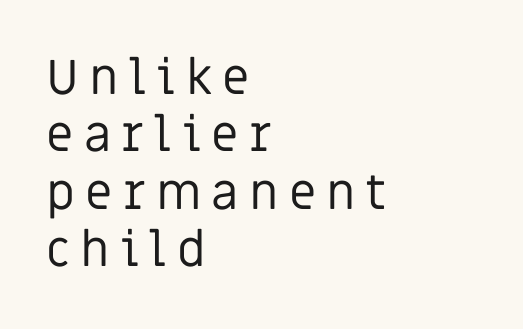
These lines are set flush left with a ragged right edge. This is not heavy type; no bold has been used. Stroke terminals: plain, sans-serif. The letters advance in unequal steps, a hallmark of proportional type.
